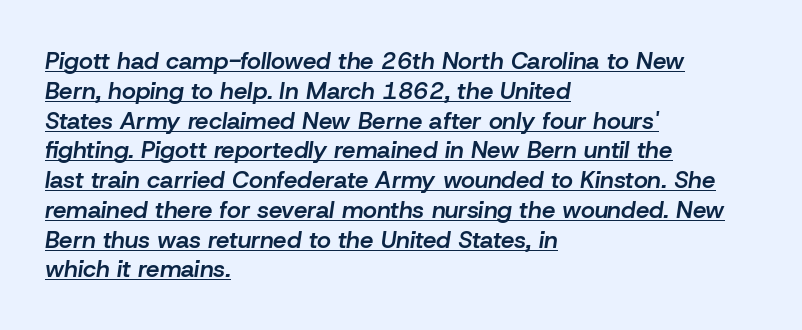
A rule runs beneath these lines of type. Alignment: flush left. Does extra space separate the letters? No, they use regular spacing. Quick note: italic. A somewhat darkened texture: the type is semibold rather than bold.
